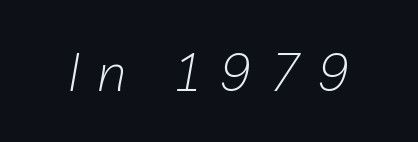
The image shows 53 px light type, italic (leaning right); set unusually wide letter spacing (+0.32 em), not underlined; low stroke contrast and a medium x-height.
